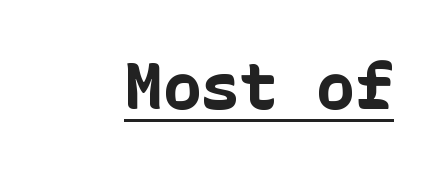
Q: Is the text bold? A: Yes.
Q: Is the text italic (slanted)? A: No, it is upright.
Q: Is the typeface a serif or a sans-serif typeface? A: Sans-serif.
Q: Is the text underlined? A: Yes.
Q: Is the spacing between letters normal or unusually wide? A: Normal.
Q: Width (condensed, normal, or wide)? A: Normal.
Q: Stroke contrast? A: Low.
Q: x-height? A: Medium.
